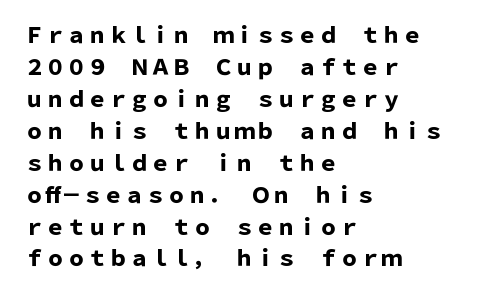
The type sits square on the baseline with zero lean. Summary of weight: heavy, a full bold. Interline gaps are of average width in this sample. The type is set solid horizontally, with unmodified tracking. Underline: absent.
